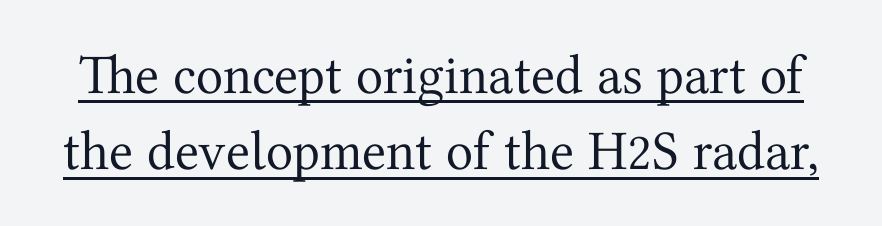
Q: Is the text bold? A: No.
Q: Is the text italic (slanted)? A: No, it is upright.
Q: Is the typeface a serif or a sans-serif typeface? A: Serif.
Q: Is the text underlined? A: Yes.
Q: Is the spacing between letters normal or unusually wide? A: Normal.
Q: Is the spacing between lines tight, normal or loose? A: Normal.
Q: Width (condensed, normal, or wide)? A: Normal.
Q: Stroke contrast? A: Medium.
Q: x-height? A: Medium.
Q: Monospaced? A: No.
